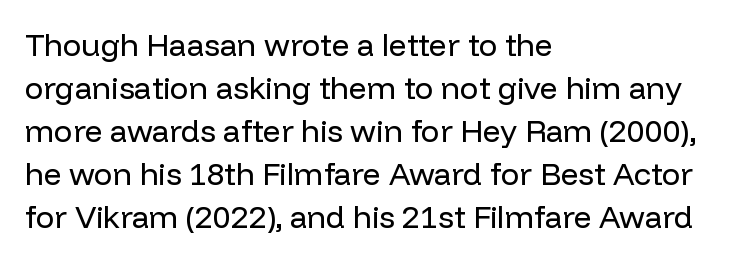
A roman cut, with each character standing at attention. The setting favours the left margin, as ordinary paragraphs usually do. Baseline-to-baseline distance is the conventional proportion of letter height. The type is set solid horizontally, with unmodified tracking. Bare-footed words on every line.
